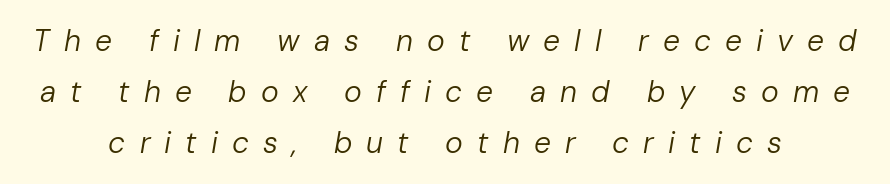
{"italic": "yes", "lean": "right", "slant_degrees": 10, "bold": "no", "weight": "regular", "width": "normal", "stroke_contrast": "low", "x_height": "medium", "monospaced": "no", "underline": "no", "align": "center", "line_spacing": "normal", "line_spacing_ratio": 1.7, "letter_spacing": "wide", "letter_spacing_em": 0.47, "glyph_px": 30}
